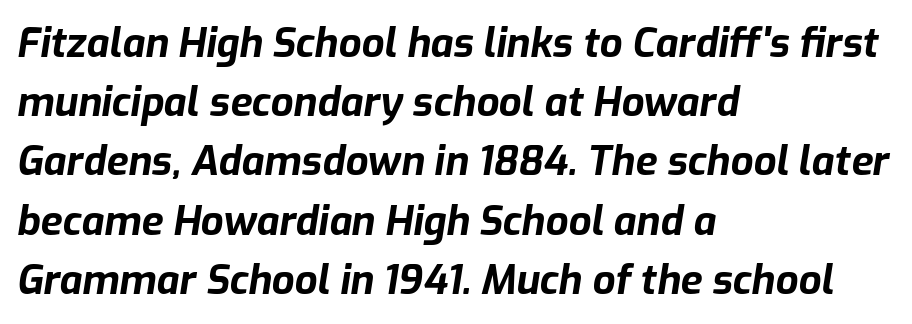
{"italic": "yes", "lean": "right", "slant_degrees": 9, "bold": "yes", "weight": "bold", "width": "normal", "stroke_contrast": "low", "x_height": "medium", "monospaced": "no", "underline": "no", "align": "left", "line_spacing": "normal", "line_spacing_ratio": 1.48, "letter_spacing": "normal", "letter_spacing_em": 0.0, "glyph_px": 40}
